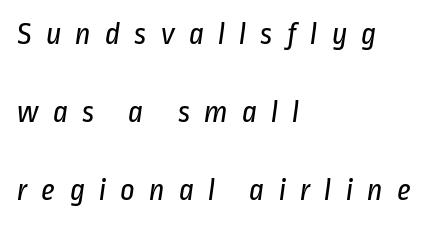
Varying glyph widths throughout — classic text-font behaviour. Stem width sits at or under what a default text font uses. Honestly, the rows look like they've been pulled way apart. Plain, unruled lines of type. What stands out about the letter spacing? Its width — letters are far apart.
